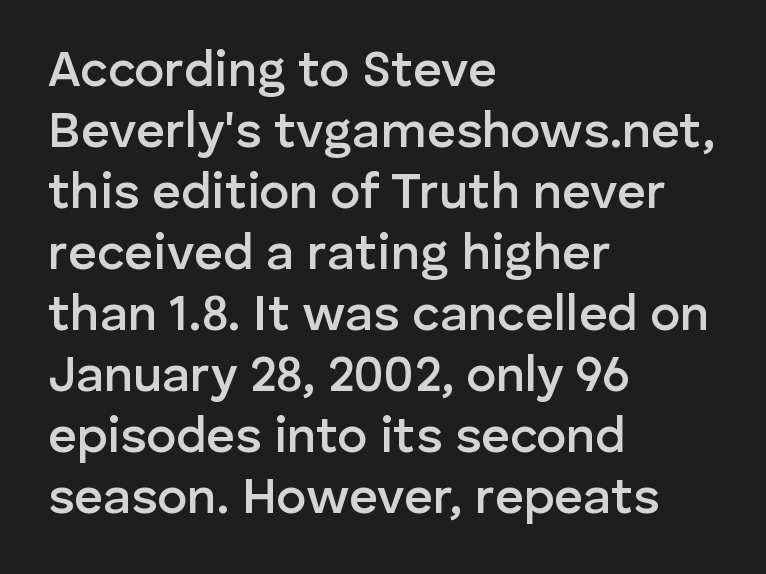
Q: Is the text bold? A: Semi-bold.
Q: Is the text italic (slanted)? A: No, it is upright.
Q: Is the typeface a serif or a sans-serif typeface? A: Sans-serif.
Q: Is the text underlined? A: No.
Q: How is the paragraph aligned? A: Left-aligned.
Q: Is the spacing between letters normal or unusually wide? A: Normal.
Q: Width (condensed, normal, or wide)? A: Normal.
Q: Stroke contrast? A: Low.
Q: x-height? A: Medium.
Q: Monospaced? A: No.
